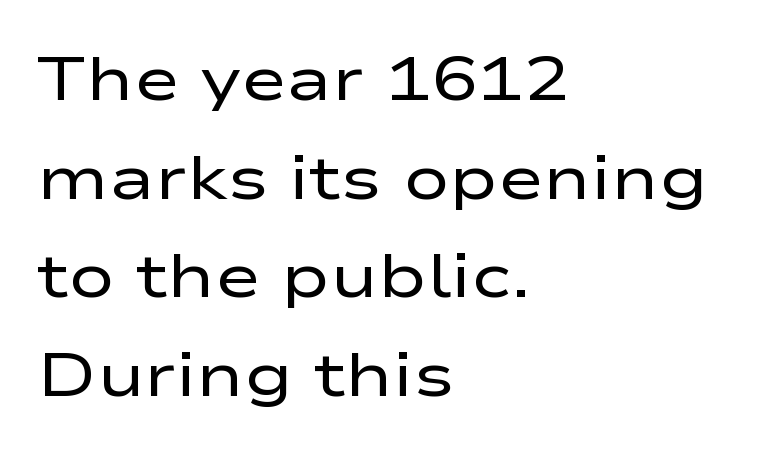
Q: Is the text bold? A: No.
Q: Is the text italic (slanted)? A: No, it is upright.
Q: Is the typeface a serif or a sans-serif typeface? A: Sans-serif.
Q: Is the text underlined? A: No.
Q: How is the paragraph aligned? A: Left-aligned.
Q: Is the spacing between letters normal or unusually wide? A: Normal.
Q: Is the spacing between lines tight, normal or loose? A: Normal.
Q: Width (condensed, normal, or wide)? A: Wide.
Q: Stroke contrast? A: Low.
Q: x-height? A: Medium.
Q: Monospaced? A: No.
